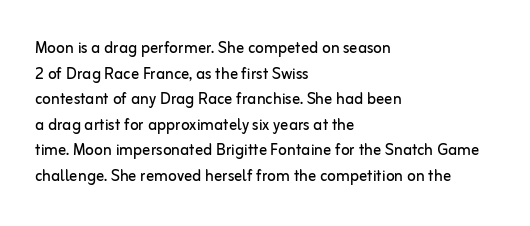
The image shows 20 px text type, upright; set left-aligned, normal line spacing (1.28x), normal letter spacing, not underlined.
